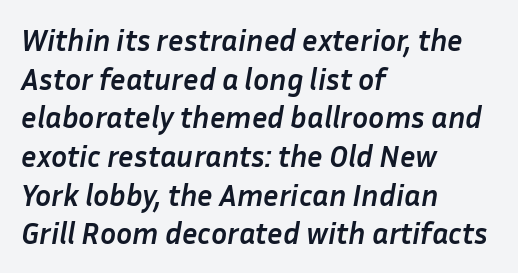
Q: Is the text bold? A: Yes.
Q: Is the text italic (slanted)? A: Yes, it leans right by about 10 degrees.
Q: Is the text underlined? A: No.
Q: How is the paragraph aligned? A: Left-aligned.
Q: Is the spacing between letters normal or unusually wide? A: Normal.
Q: Is the spacing between lines tight, normal or loose? A: Normal.
Q: Width (condensed, normal, or wide)? A: Normal.
Q: Stroke contrast? A: Low.
Q: x-height? A: Medium.
Q: Monospaced? A: No.
